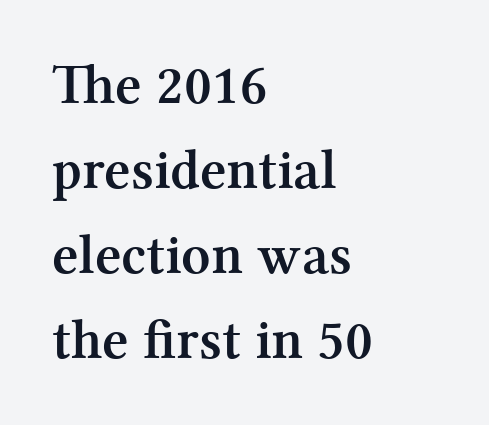
{"serif": "yes", "italic": "no", "bold": "yes", "weight": "semibold", "width": "normal", "stroke_contrast": "medium", "x_height": "medium", "monospaced": "no", "underline": "no", "align": "left", "line_spacing": "normal", "line_spacing_ratio": 1.49, "letter_spacing": "normal", "letter_spacing_em": 0.0, "glyph_px": 57}
